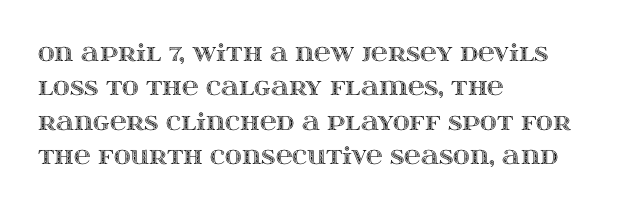
{"italic": "no", "underline": "no", "align": "left", "line_spacing": "normal", "line_spacing_ratio": 1.49, "letter_spacing": "normal", "letter_spacing_em": 0.0, "glyph_px": 23}
